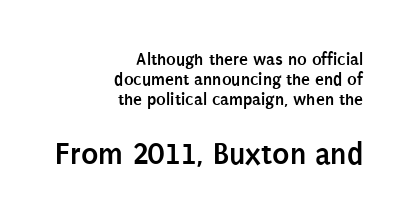
Q: Is the text bold? A: Yes.
Q: Is the text italic (slanted)? A: No, it is upright.
Q: Is the typeface a serif or a sans-serif typeface? A: Sans-serif.
Q: Is the text underlined? A: No.
Q: How is the paragraph aligned? A: Right-aligned.
Q: Is the spacing between letters normal or unusually wide? A: Normal.
Q: Is the spacing between lines tight, normal or loose? A: Tight.
Q: Which block of text is set in a larger size, the first (top) or the second (bottom)? A: The second (bottom) one.
Q: Width (condensed, normal, or wide)? A: Condensed.
Q: Stroke contrast? A: Low.
Q: x-height? A: Large.
Q: Monospaced? A: No.
